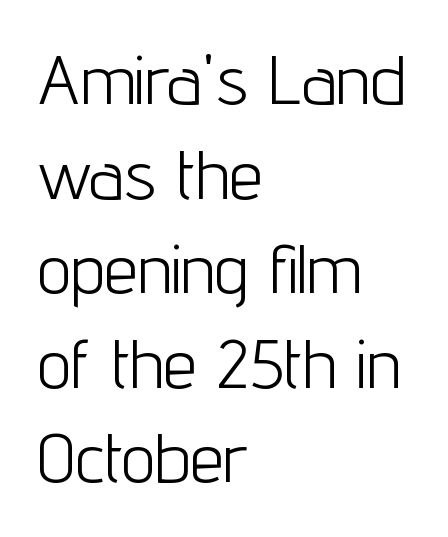
Q: Is the text bold? A: No.
Q: Is the text italic (slanted)? A: No, it is upright.
Q: Is the typeface a serif or a sans-serif typeface? A: Sans-serif.
Q: Is the text underlined? A: No.
Q: How is the paragraph aligned? A: Left-aligned.
Q: Is the spacing between letters normal or unusually wide? A: Normal.
Q: Is the spacing between lines tight, normal or loose? A: Normal.
Q: Width (condensed, normal, or wide)? A: Condensed.
Q: Stroke contrast? A: Low.
Q: x-height? A: Medium.
Q: Monospaced? A: No.
